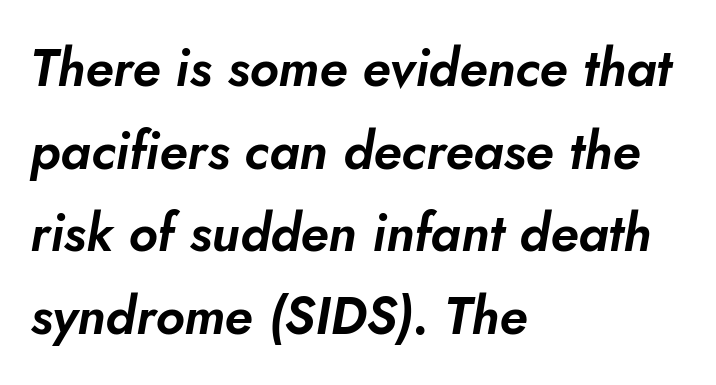
The area under the type is left untouched. The leading is moderate, giving the passage an even texture. The paragraph shown leans on its left margin. The passage shown has conventional tracking throughout. Is this a fixed-width face? No — the glyphs have proportional, varying widths.
